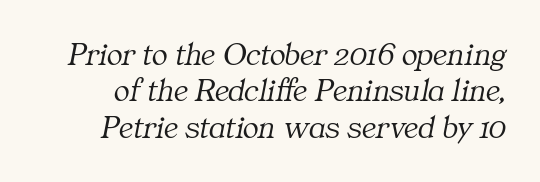
Varying glyph widths throughout — classic text-font behaviour. You could barely slide anything between these rows. The horizontal fit of the characters is conventional and even. Compared with a typical body face, this is equally light or lighter still. The typeface chosen for these lines features serifs.
